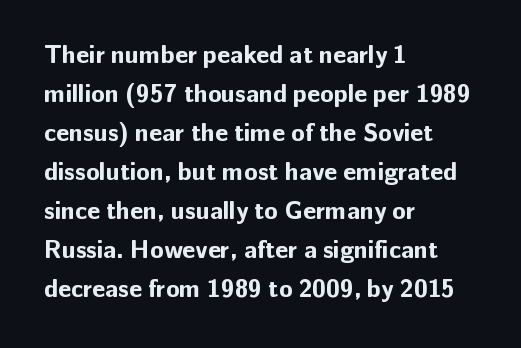
Vertical strokes here are truly vertical. In terms of letterspacing, this is plain default setting. This block has exactly the height ordinary leading produces. Pretty heavy lettering here — definitely bold.
